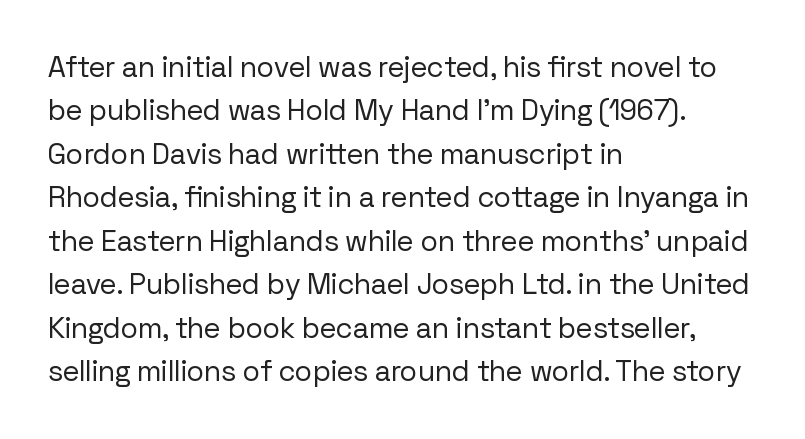
Q: Is the text bold? A: No.
Q: Is the text italic (slanted)? A: No, it is upright.
Q: Is the typeface a serif or a sans-serif typeface? A: Sans-serif.
Q: Is the text underlined? A: No.
Q: How is the paragraph aligned? A: Left-aligned.
Q: Is the spacing between letters normal or unusually wide? A: Normal.
Q: Is the spacing between lines tight, normal or loose? A: Normal.
Q: Width (condensed, normal, or wide)? A: Normal.
Q: Stroke contrast? A: Low.
Q: x-height? A: Medium.
Q: Monospaced? A: No.
